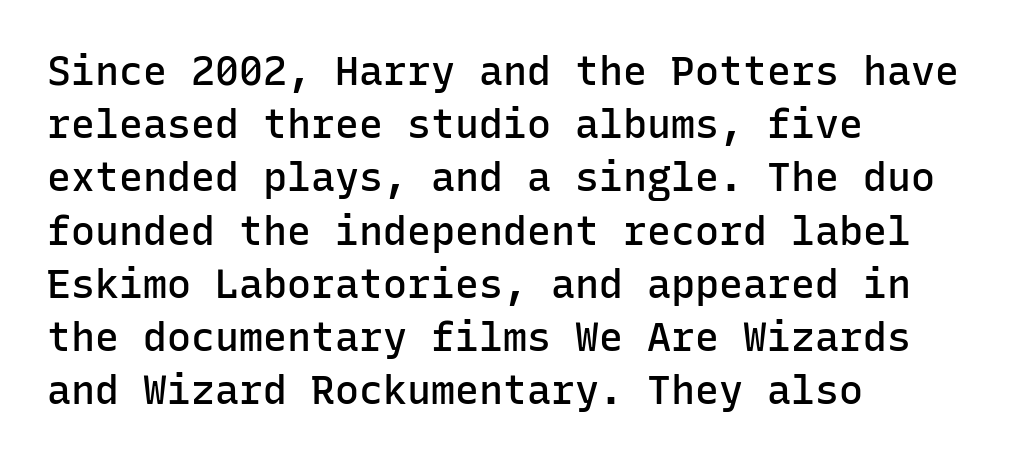
{"serif": "no", "italic": "no", "bold": "semi", "weight": "semibold", "width": "normal", "stroke_contrast": "low", "x_height": "medium", "monospaced": "yes", "underline": "no", "align": "left", "line_spacing": "normal", "line_spacing_ratio": 1.33, "letter_spacing": "normal", "letter_spacing_em": 0.0, "glyph_px": 40}
